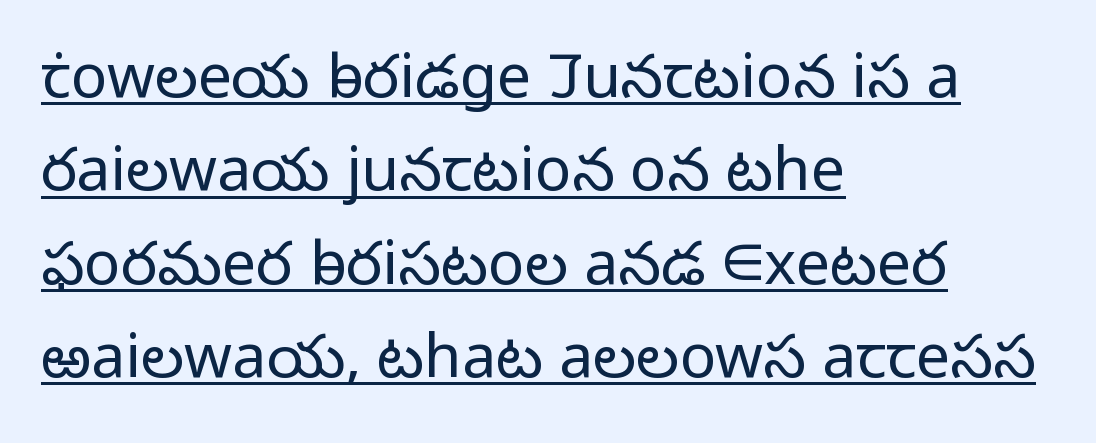
Q: Is the text bold? A: No.
Q: Is the text italic (slanted)? A: No, it is upright.
Q: Is the typeface a serif or a sans-serif typeface? A: Sans-serif.
Q: Is the text underlined? A: Yes.
Q: How is the paragraph aligned? A: Left-aligned.
Q: Is the spacing between letters normal or unusually wide? A: Normal.
Q: Is the spacing between lines tight, normal or loose? A: Normal.
Q: Width (condensed, normal, or wide)? A: Normal.
Q: Stroke contrast? A: Low.
Q: x-height? A: Medium.
Q: Monospaced? A: No.
